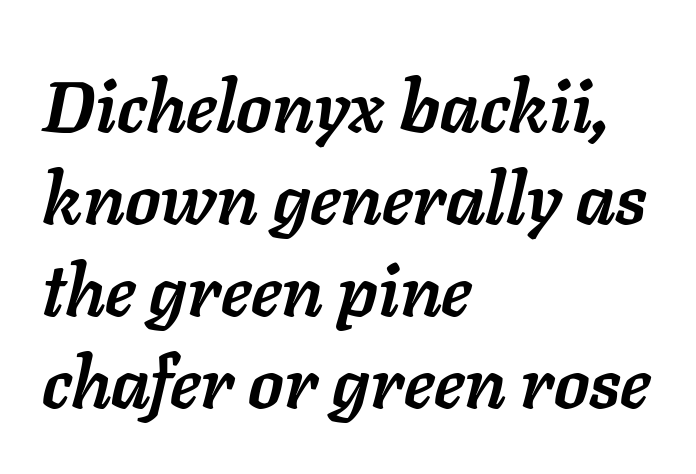
The image shows 72 px semibold type, italic (leaning right); set left-aligned, normal line spacing (1.28x), normal letter spacing, not underlined; low stroke contrast and a medium x-height.
